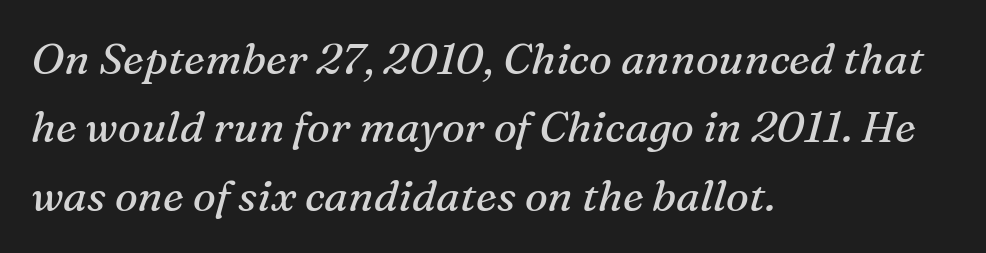
{"serif": "yes", "italic": "yes", "lean": "right", "slant_degrees": 16, "bold": "no", "weight": "regular", "width": "normal", "stroke_contrast": "medium", "x_height": "medium", "monospaced": "no", "underline": "no", "align": "left", "line_spacing": "normal", "line_spacing_ratio": 1.59, "letter_spacing": "normal", "letter_spacing_em": 0.0, "glyph_px": 43}
